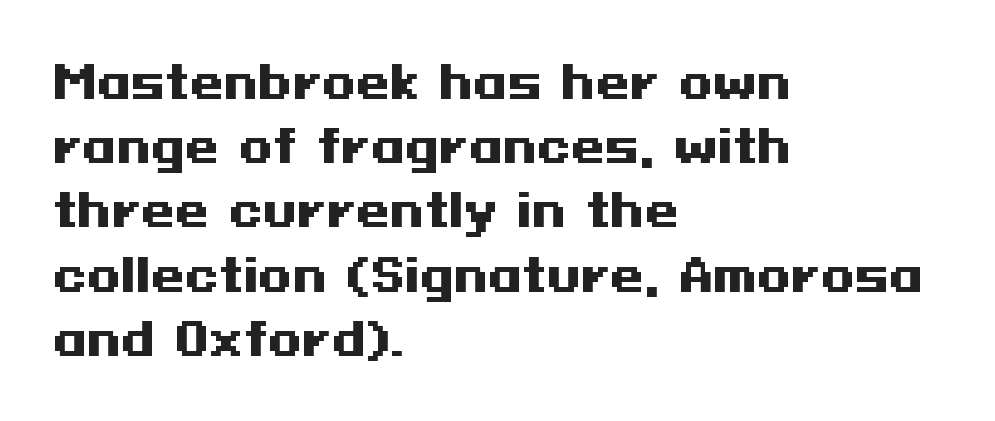
The image shows 44 px heavy, wide sans-serif type, upright; set left-aligned, normal line spacing (1.46x), normal letter spacing, not underlined; medium stroke contrast and a medium x-height.
